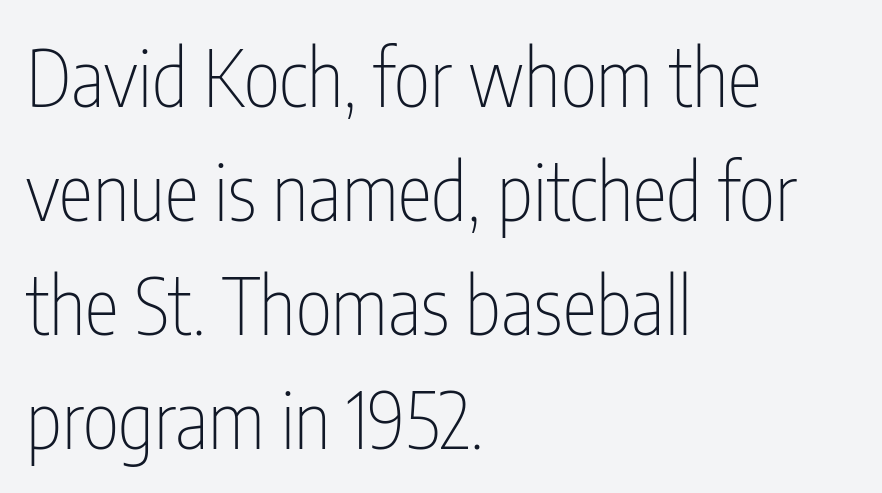
Q: Is the text bold? A: No.
Q: Is the text italic (slanted)? A: No, it is upright.
Q: Is the typeface a serif or a sans-serif typeface? A: Sans-serif.
Q: Is the text underlined? A: No.
Q: How is the paragraph aligned? A: Left-aligned.
Q: Is the spacing between letters normal or unusually wide? A: Normal.
Q: Is the spacing between lines tight, normal or loose? A: Normal.
Q: Width (condensed, normal, or wide)? A: Condensed.
Q: Stroke contrast? A: Low.
Q: x-height? A: Medium.
Q: Monospaced? A: No.
